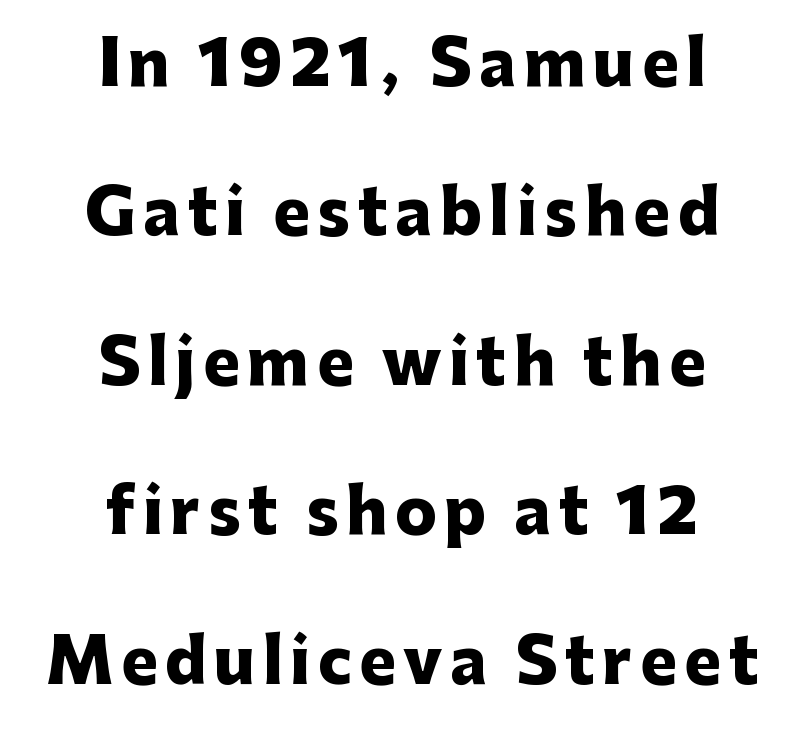
Quick note: interline space is abundant. Honestly, there is no underline to notice here at all. The rendering uses a bold face; every stroke is thick and dark. This sample has the flowing, uneven cadence of proportional lettering. Does the type have serifs? No, each stem ends abruptly. A roman cut, with each character standing at attention.
